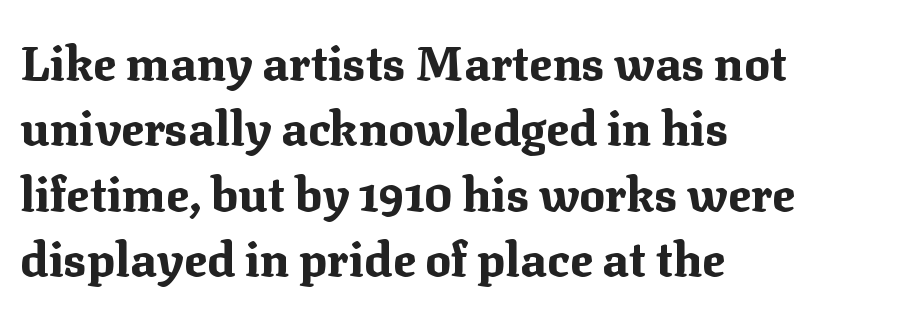
{"serif": "yes", "italic": "no", "bold": "yes", "weight": "bold", "width": "normal", "stroke_contrast": "medium", "x_height": "medium", "monospaced": "no", "underline": "no", "align": "left", "line_spacing": "normal", "line_spacing_ratio": 1.36, "letter_spacing": "normal", "letter_spacing_em": 0.0, "glyph_px": 48}
